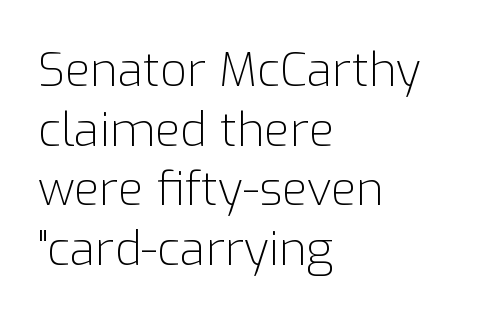
{"serif": "no", "italic": "no", "bold": "no", "weight": "light", "width": "normal", "stroke_contrast": "low", "x_height": "medium", "monospaced": "no", "underline": "no", "align": "left", "line_spacing": "normal", "line_spacing_ratio": 1.27, "letter_spacing": "normal", "letter_spacing_em": 0.0, "glyph_px": 47}
